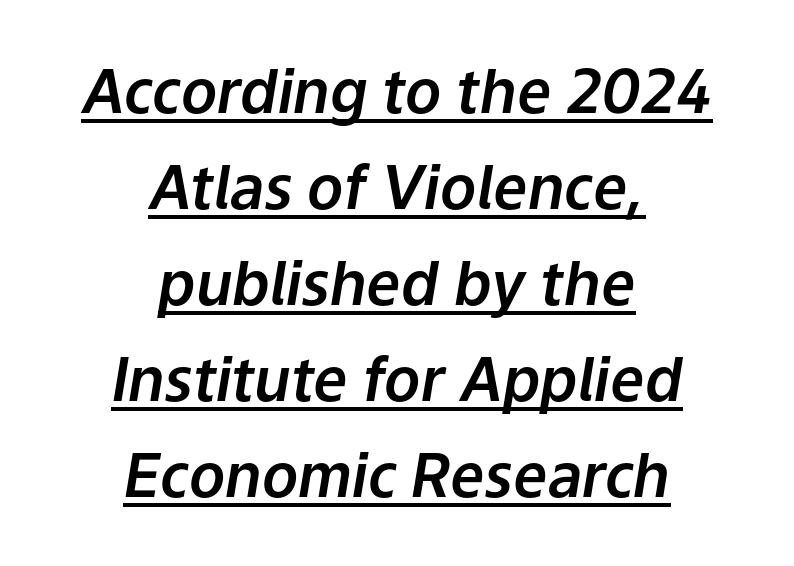
{"italic": "yes", "lean": "right", "slant_degrees": 9, "width": "normal", "stroke_contrast": "low", "x_height": "medium", "monospaced": "no", "underline": "yes", "align": "center", "line_spacing": "normal", "line_spacing_ratio": 1.6, "letter_spacing": "normal", "letter_spacing_em": 0.0, "glyph_px": 60}
